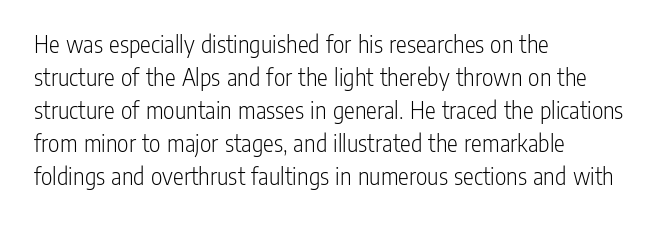
{"italic": "no", "bold": "no", "underline": "no", "align": "left", "line_spacing": "normal", "line_spacing_ratio": 1.32, "letter_spacing": "normal", "letter_spacing_em": 0.0, "glyph_px": 25}
